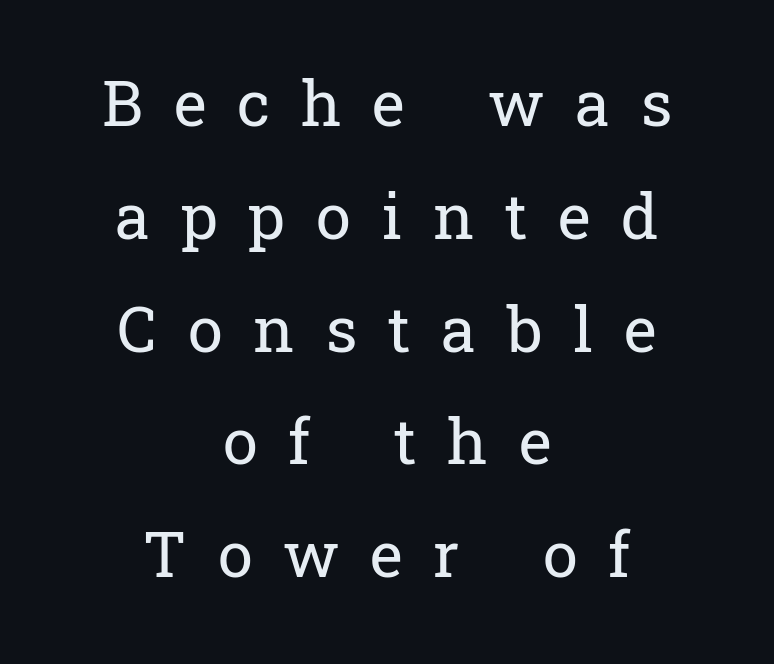
Glance below the letters and you will spot only blank space. The designer went with a serif here, giving each stem small feet. The passage shown has open, widely tracked lettering throughout. Horizontal alignment here is central, giving a formal, balanced look. Summary of weight: not heavy and not bold.
